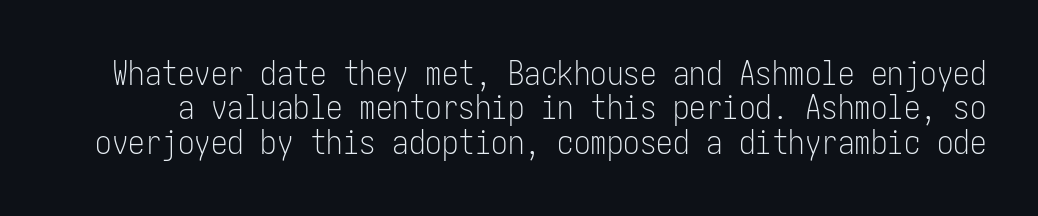
Q: Is the text bold? A: No.
Q: Is the text italic (slanted)? A: No, it is upright.
Q: Is the typeface a serif or a sans-serif typeface? A: Sans-serif.
Q: Is the text underlined? A: No.
Q: Is the spacing between letters normal or unusually wide? A: Normal.
Q: Is the spacing between lines tight, normal or loose? A: Tight.
Q: Width (condensed, normal, or wide)? A: Condensed.
Q: Stroke contrast? A: Low.
Q: x-height? A: Medium.
